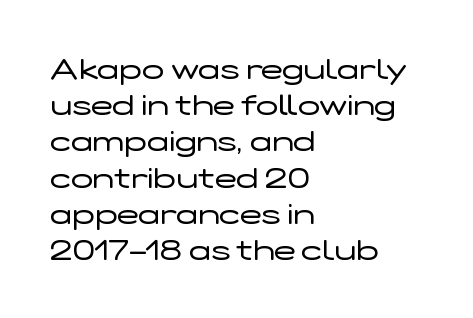
The designer went with a sans here, leaving each stem footless. This reads as an unemphasized weight, regular at the heaviest. The type sits square on the baseline with zero lean. Spacing verdict: proportional, widths tailored to each character. A typesetter would call this zero additional tracking.
